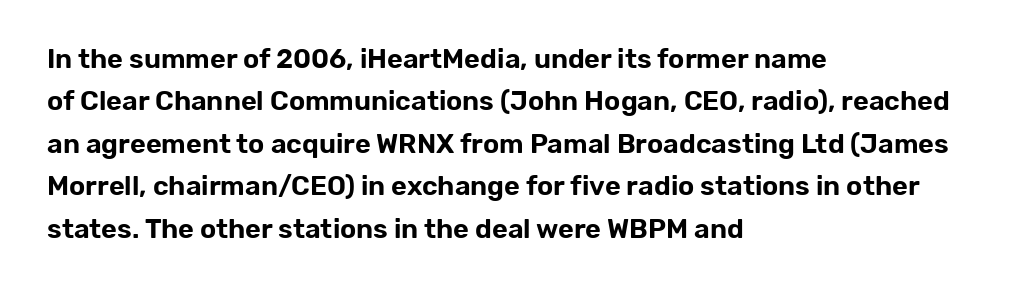
Q: Is the text italic (slanted)? A: No, it is upright.
Q: Is the text underlined? A: No.
Q: How is the paragraph aligned? A: Left-aligned.
Q: Is the spacing between letters normal or unusually wide? A: Normal.
Q: Is the spacing between lines tight, normal or loose? A: Normal.
